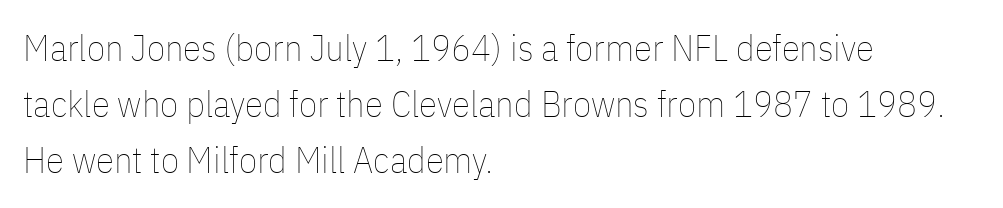
{"italic": "no", "bold": "no", "weight": "thin", "width": "condensed", "stroke_contrast": "low", "x_height": "medium", "monospaced": "no", "underline": "no", "align": "left", "line_spacing": "normal", "line_spacing_ratio": 1.52, "letter_spacing": "normal", "letter_spacing_em": 0.0, "glyph_px": 37}
